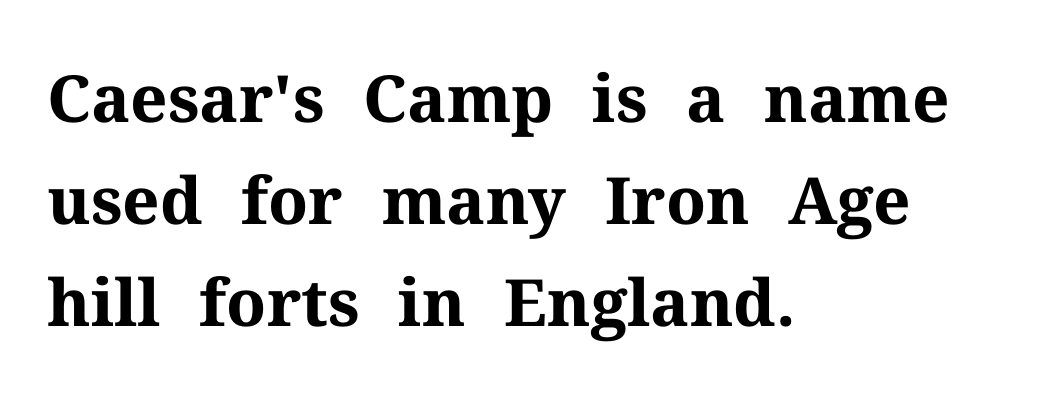
{"serif": "yes", "italic": "no", "bold": "yes", "weight": "bold", "width": "normal", "stroke_contrast": "medium", "x_height": "medium", "monospaced": "no", "underline": "no", "align": "left", "line_spacing": "normal", "line_spacing_ratio": 1.57, "letter_spacing": "normal", "letter_spacing_em": 0.0, "glyph_px": 65}
